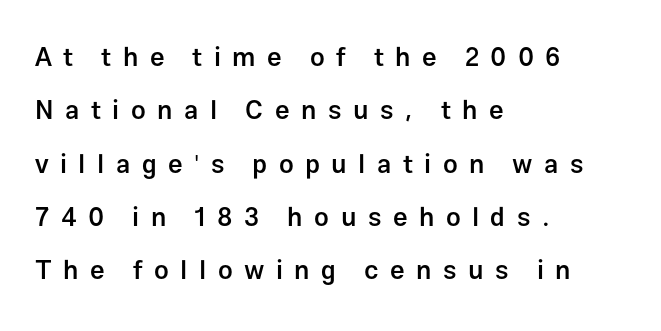
The image shows 26 px text type, upright; set left-aligned, loose line spacing (2.05x), unusually wide letter spacing (+0.44 em), not underlined.
